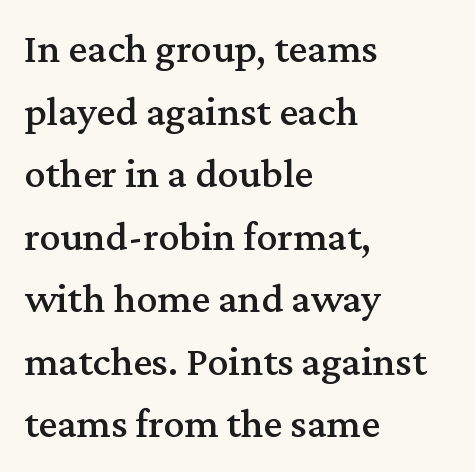
The lettering stays uniformly vertical, giving the passage a roman look. Are there feet on the stems? There are — it's a serif. Glance below the letters and you will spot only blank space. Characters follow at the spacing the type designer built in. The space between consecutive lines is moderate.
